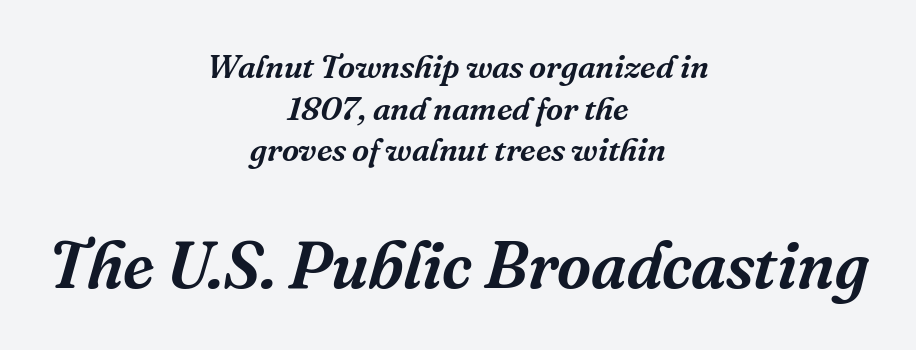
{"serif": "yes", "italic": "yes", "lean": "right", "slant_degrees": 16, "width": "normal", "stroke_contrast": "medium", "x_height": "medium", "monospaced": "no", "underline": "no", "align": "center", "line_spacing": "normal", "line_spacing_ratio": 1.26, "letter_spacing": "normal", "letter_spacing_em": 0.0, "larger_block": "second", "size_ratio": 2.0, "glyph_px": 66}
